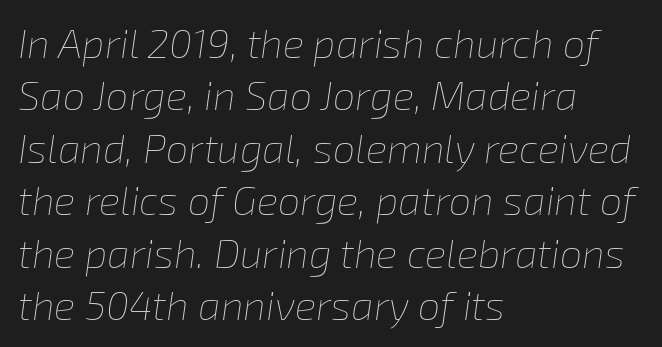
Has an underline been added? It has not. How are the letters spaced? Ordinarily, with no added tracking. The setting favours the left margin, as ordinary paragraphs usually do. Spacing verdict: proportional, widths tailored to each character. Is the type heavy? It reads as light-to-regular instead.
